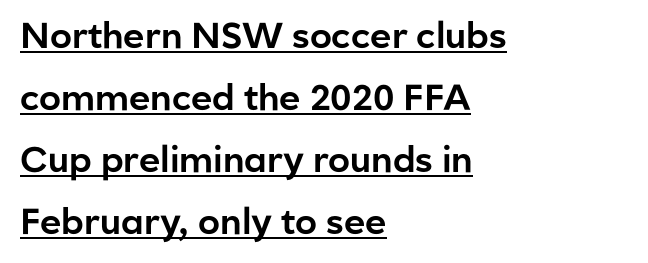
{"serif": "no", "italic": "no", "width": "normal", "stroke_contrast": "low", "x_height": "medium", "monospaced": "no", "underline": "yes", "align": "left", "line_spacing_ratio": 1.72, "letter_spacing": "normal", "letter_spacing_em": 0.0, "glyph_px": 36}
